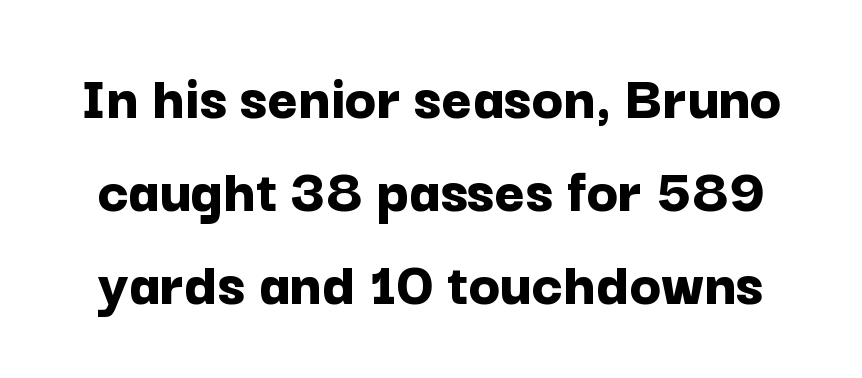
{"serif": "no", "italic": "no", "bold": "yes", "weight": "bold", "width": "normal", "stroke_contrast": "low", "x_height": "medium", "monospaced": "no", "underline": "no", "line_spacing": "normal", "line_spacing_ratio": 1.43, "letter_spacing": "normal", "letter_spacing_em": 0.0, "glyph_px": 65}
